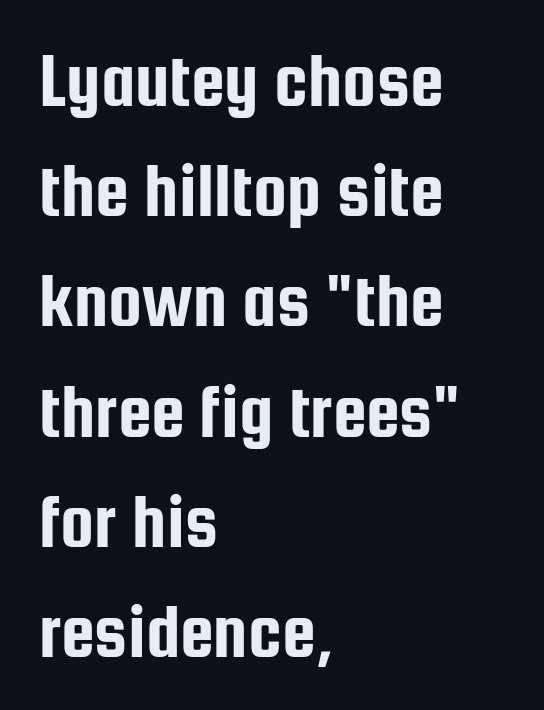
Q: Is the text italic (slanted)? A: No, it is upright.
Q: Is the typeface a serif or a sans-serif typeface? A: Sans-serif.
Q: Is the text underlined? A: No.
Q: How is the paragraph aligned? A: Left-aligned.
Q: Is the spacing between letters normal or unusually wide? A: Normal.
Q: Is the spacing between lines tight, normal or loose? A: Normal.
Q: Width (condensed, normal, or wide)? A: Condensed.
Q: Stroke contrast? A: Low.
Q: x-height? A: Medium.
Q: Monospaced? A: No.
